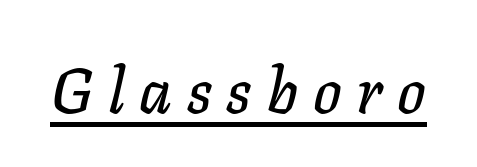
The image shows 63 px text type, italic (leaning right); set unusually wide letter spacing (+0.23 em), underlined; low stroke contrast and a medium x-height.
